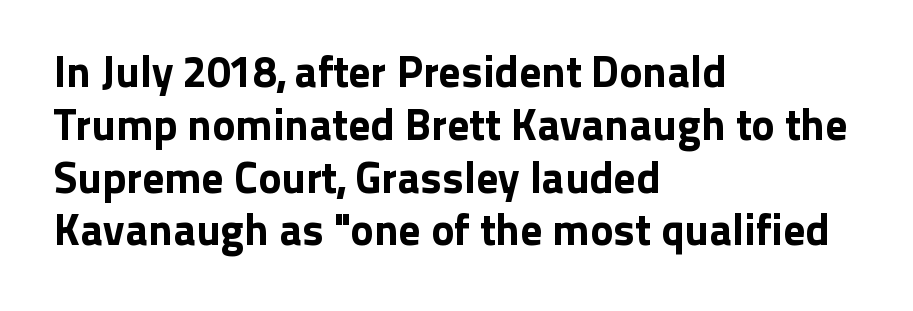
The image shows 44 px sans-serif type, upright; set left-aligned, line spacing 1.2x, normal letter spacing, not underlined; low stroke contrast and a medium x-height.
